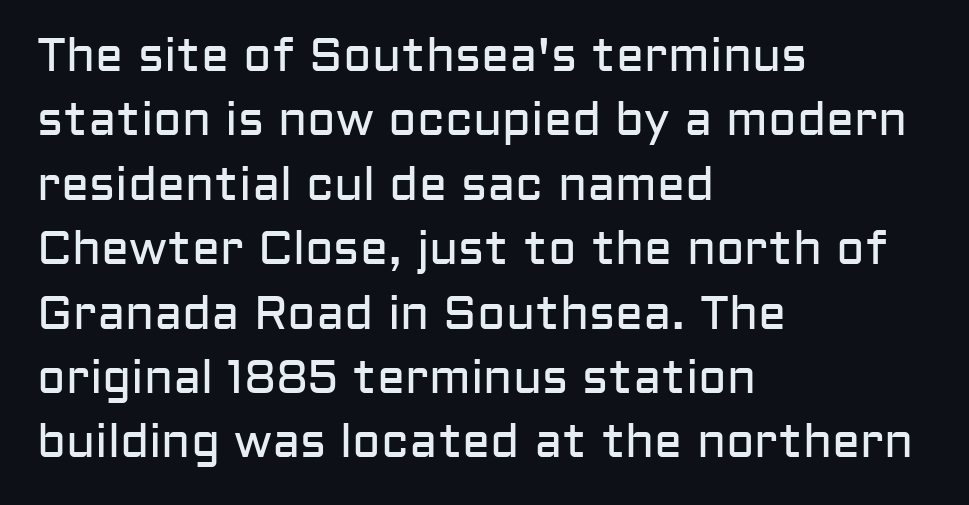
Q: Is the text bold? A: No.
Q: Is the text italic (slanted)? A: No, it is upright.
Q: Is the typeface a serif or a sans-serif typeface? A: Sans-serif.
Q: Is the text underlined? A: No.
Q: How is the paragraph aligned? A: Left-aligned.
Q: Is the spacing between letters normal or unusually wide? A: Normal.
Q: Is the spacing between lines tight, normal or loose? A: Normal.
Q: Width (condensed, normal, or wide)? A: Normal.
Q: Stroke contrast? A: Low.
Q: x-height? A: Medium.
Q: Monospaced? A: No.
